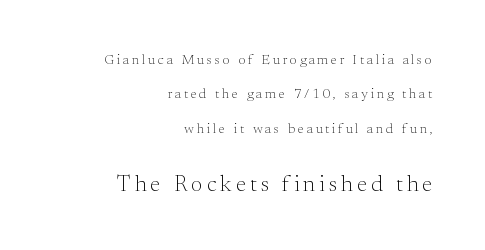
{"italic": "no", "bold": "no", "underline": "no", "align": "right", "line_spacing": "loose", "line_spacing_ratio": 2.46, "letter_spacing": "wide", "letter_spacing_em": 0.2, "larger_block": "second", "size_ratio": 1.57, "glyph_px": 22}
